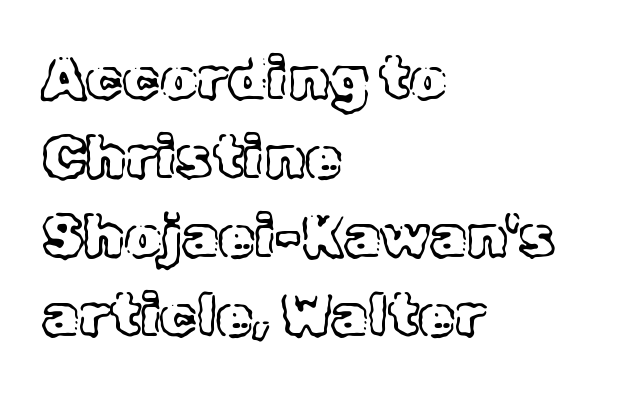
Tracking value appears to be zero — textbook default spacing. Vertical strokes here are truly vertical. This rendering uses left alignment, leaving the right contour irregular. Varying glyph widths throughout — classic text-font behaviour. Successive baselines arrive at the customary interval. Each row of text sits above clean, open space.
